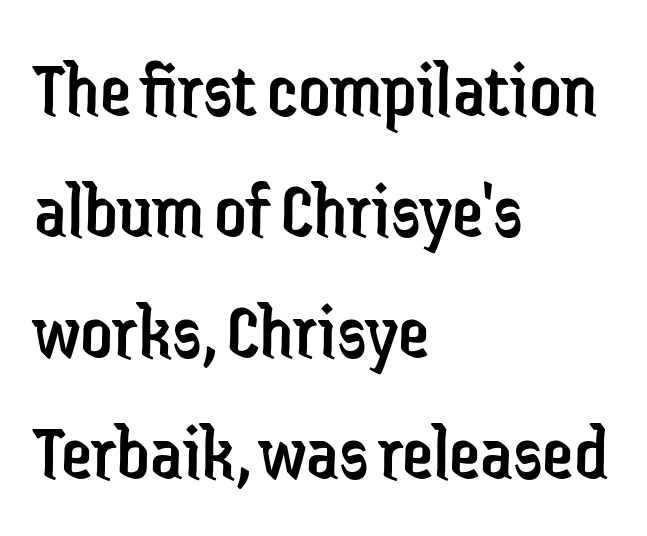
The font is comparable to plain body text, perhaps lighter. This is roman type, the default non-slanted kind. Inter-character spacing is left at the font's built-in metrics. Glance below the letters and you will spot only blank space. Short and long lines alike share a common starting point at left. This sample has the flowing, uneven cadence of proportional lettering.
